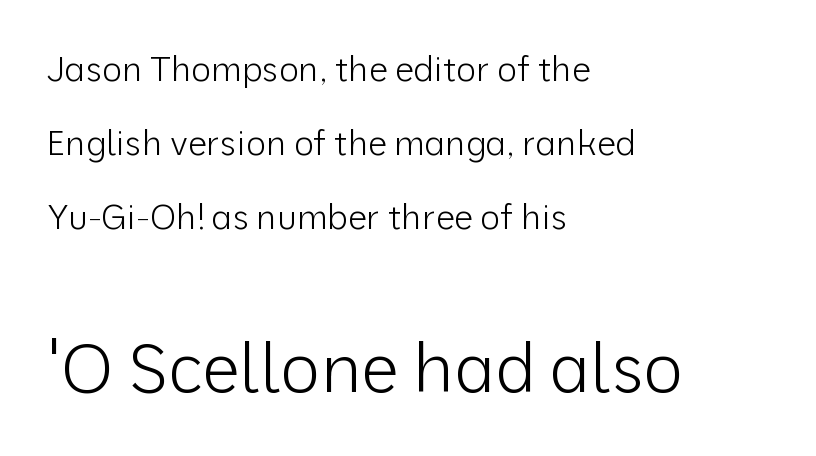
{"serif": "no", "italic": "no", "bold": "no", "weight": "light", "width": "normal", "stroke_contrast": "low", "x_height": "medium", "monospaced": "no", "underline": "no", "align": "left", "line_spacing": "loose", "line_spacing_ratio": 2.18, "letter_spacing": "normal", "letter_spacing_em": 0.0, "larger_block": "second", "size_ratio": 2.0, "glyph_px": 68}
